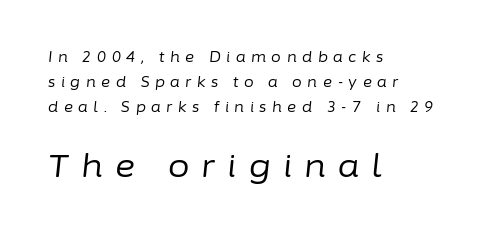
The image shows 31 px regular-weight type, italic (leaning right); set left-aligned, line spacing 1.77x, unusually wide letter spacing (+0.4 em), not underlined; the second (bottom) block is 2.21x larger; low stroke contrast and a medium x-height.
